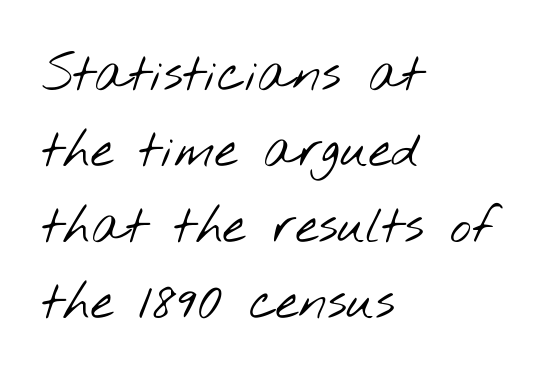
Q: Is the text bold? A: No.
Q: Is the typeface a serif or a sans-serif typeface? A: Sans-serif.
Q: Is the text underlined? A: No.
Q: How is the paragraph aligned? A: Left-aligned.
Q: Is the spacing between letters normal or unusually wide? A: Normal.
Q: Is the spacing between lines tight, normal or loose? A: Normal.
Q: Width (condensed, normal, or wide)? A: Wide.
Q: Stroke contrast? A: Low.
Q: x-height? A: Small.
Q: Monospaced? A: No.
